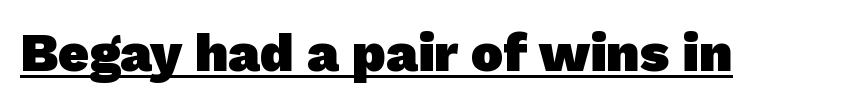
Q: Is the text bold? A: Yes.
Q: Is the typeface a serif or a sans-serif typeface? A: Sans-serif.
Q: Is the text underlined? A: Yes.
Q: Is the spacing between letters normal or unusually wide? A: Normal.
Q: Width (condensed, normal, or wide)? A: Normal.
Q: Stroke contrast? A: Low.
Q: x-height? A: Medium.
Q: Monospaced? A: No.
